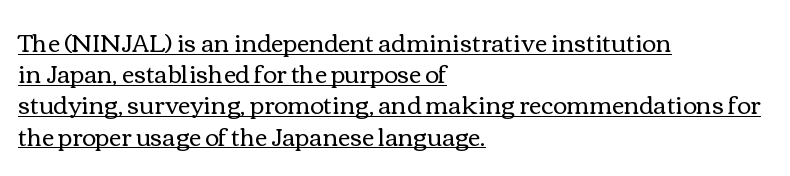
{"italic": "no", "bold": "no", "underline": "yes", "align": "left", "line_spacing": "normal", "line_spacing_ratio": 1.3, "letter_spacing": "normal", "letter_spacing_em": 0.0, "glyph_px": 24}
